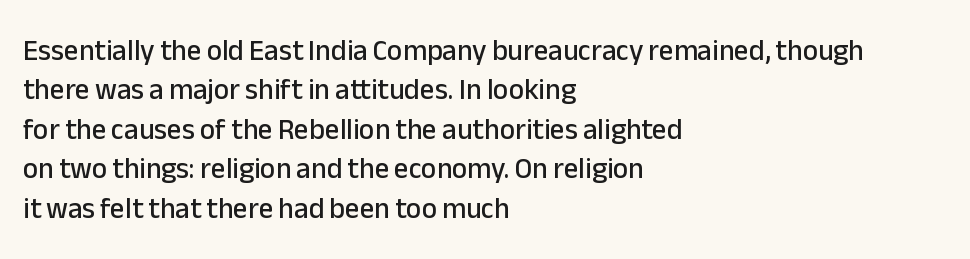
{"serif": "no", "italic": "no", "width": "normal", "stroke_contrast": "low", "x_height": "medium", "monospaced": "no", "underline": "no", "align": "left", "line_spacing": "normal", "line_spacing_ratio": 1.36, "letter_spacing": "normal", "letter_spacing_em": 0.0, "glyph_px": 29}
